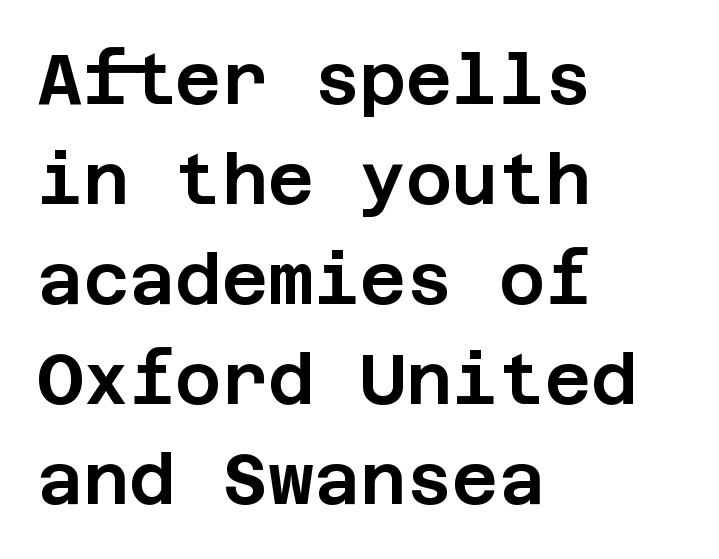
Q: Is the text italic (slanted)? A: No, it is upright.
Q: Is the typeface a serif or a sans-serif typeface? A: Sans-serif.
Q: Is the text underlined? A: No.
Q: How is the paragraph aligned? A: Left-aligned.
Q: Is the spacing between letters normal or unusually wide? A: Normal.
Q: Is the spacing between lines tight, normal or loose? A: Normal.
Q: Width (condensed, normal, or wide)? A: Normal.
Q: Stroke contrast? A: Low.
Q: x-height? A: Large.
